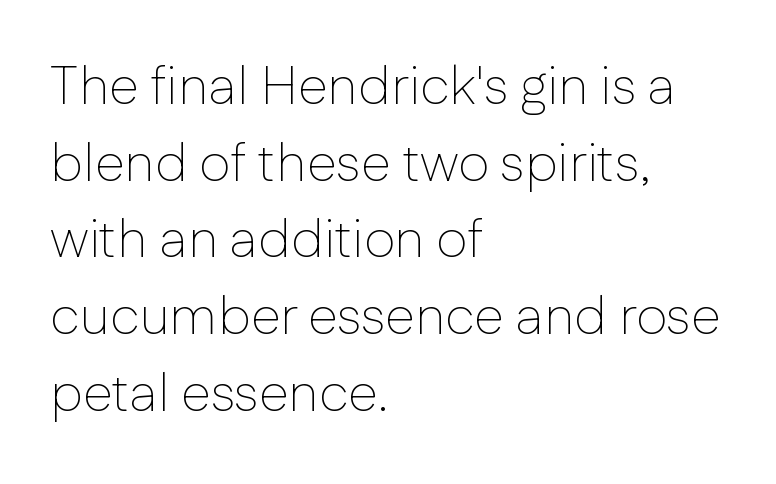
The image shows 54 px thin sans-serif type, upright; set left-aligned, normal line spacing (1.42x), normal letter spacing, not underlined; low stroke contrast and a medium x-height.
